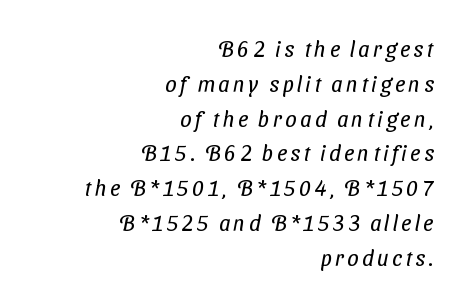
{"bold": "no", "underline": "no", "align": "right", "line_spacing": "normal", "line_spacing_ratio": 1.58, "glyph_px": 22}
